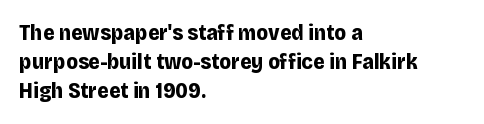
I'd describe the lettering as bold — thick and assertive. Line starts are locked; line ends wander. Nope, not italic — everything's standing straight. Only glyphs here, with clear space below each row.
